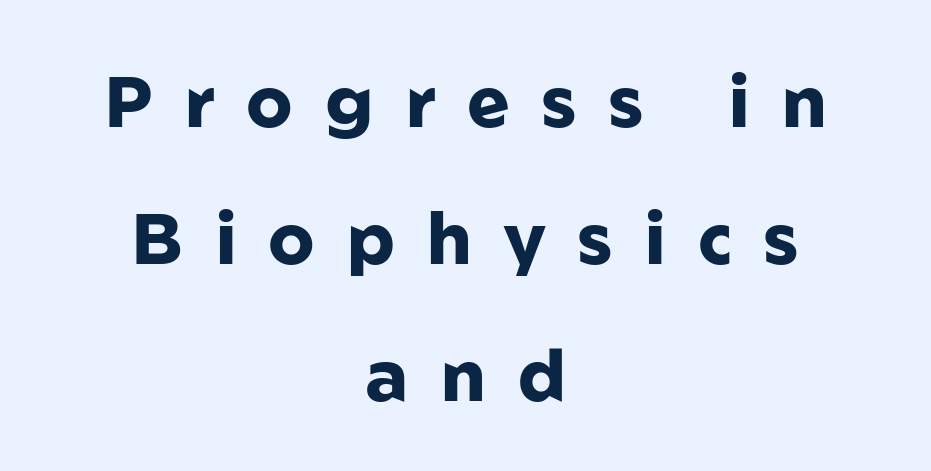
The line texture is sparse and dotted thanks to wide tracking. In terms of weight, the rendering is a true, heavy bold. Unmarked baselines from the first word to the last. Is there much room between lines? Yes — plenty of vertical air separates them. Every character sits straight up, as roman type does.
